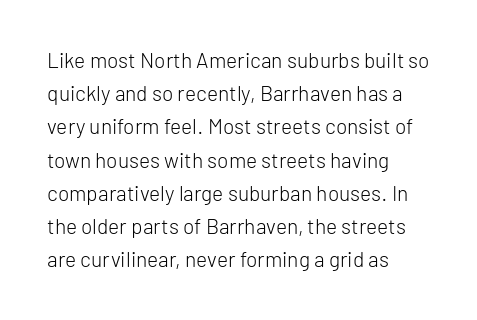
The image shows 21 px text type, upright; set left-aligned, normal line spacing (1.58x), normal letter spacing, not underlined.
